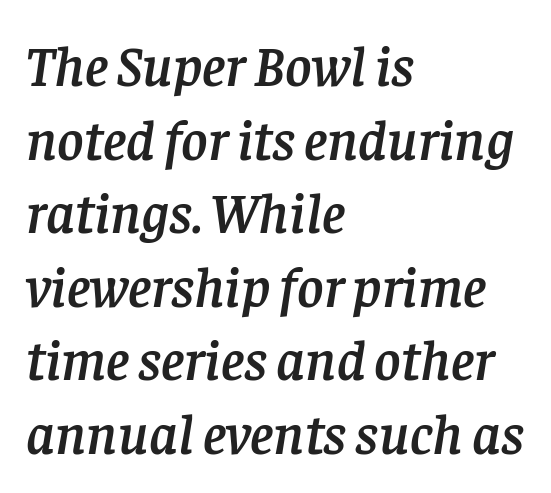
Q: Is the text italic (slanted)? A: Yes, it leans right by about 8 degrees.
Q: Is the typeface a serif or a sans-serif typeface? A: Serif.
Q: Is the text underlined? A: No.
Q: How is the paragraph aligned? A: Left-aligned.
Q: Is the spacing between letters normal or unusually wide? A: Normal.
Q: Is the spacing between lines tight, normal or loose? A: Normal.
Q: Width (condensed, normal, or wide)? A: Normal.
Q: Stroke contrast? A: Low.
Q: x-height? A: Large.
Q: Monospaced? A: No.
